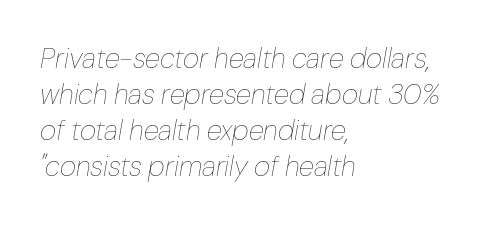
{"italic": "yes", "lean": "right", "slant_degrees": 10, "bold": "no", "weight": "thin", "width": "normal", "stroke_contrast": "low", "x_height": "medium", "monospaced": "no", "underline": "no", "align": "left", "line_spacing": "normal", "line_spacing_ratio": 1.29, "letter_spacing": "normal", "letter_spacing_em": 0.0, "glyph_px": 28}
